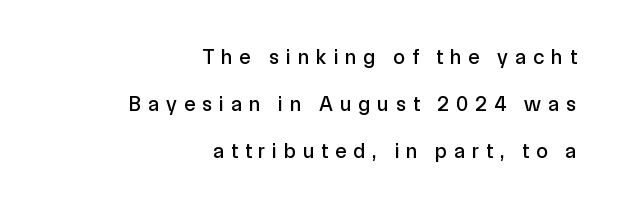
The setting favours the right margin, as signatures and pull-quotes sometimes do. Style check: upright. Horizontal bands of white between lines are thick stripes. Check the space under the baseline: it is left empty.
